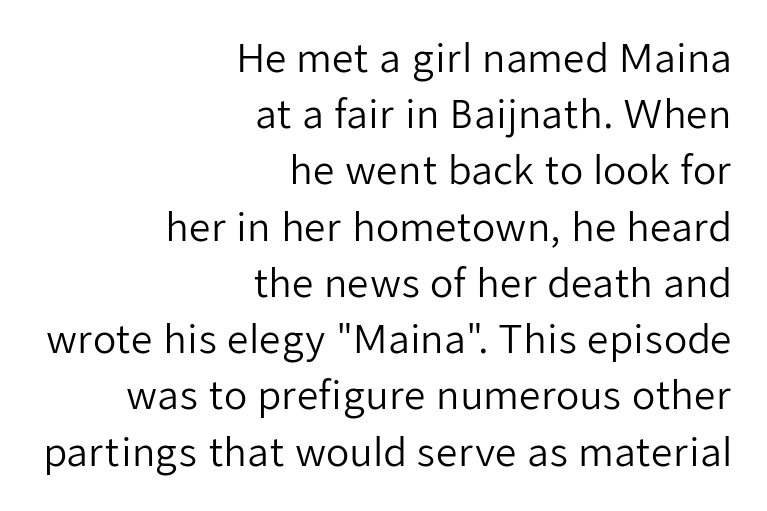
Q: Is the text bold? A: No.
Q: Is the text italic (slanted)? A: No, it is upright.
Q: Is the typeface a serif or a sans-serif typeface? A: Sans-serif.
Q: Is the text underlined? A: No.
Q: How is the paragraph aligned? A: Right-aligned.
Q: Is the spacing between letters normal or unusually wide? A: Normal.
Q: Is the spacing between lines tight, normal or loose? A: Normal.
Q: Width (condensed, normal, or wide)? A: Normal.
Q: Stroke contrast? A: Low.
Q: x-height? A: Medium.
Q: Monospaced? A: No.
